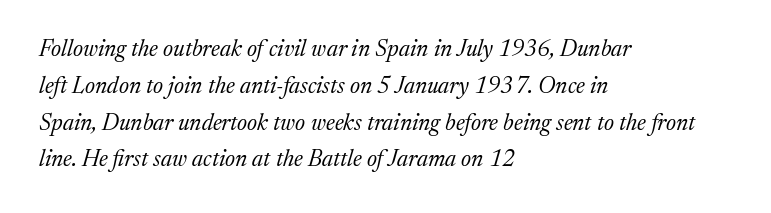
Q: Is the text bold? A: No.
Q: Is the text italic (slanted)? A: Yes, it leans right by about 17 degrees.
Q: Is the text underlined? A: No.
Q: How is the paragraph aligned? A: Left-aligned.
Q: Is the spacing between letters normal or unusually wide? A: Normal.
Q: Is the spacing between lines tight, normal or loose? A: Normal.
